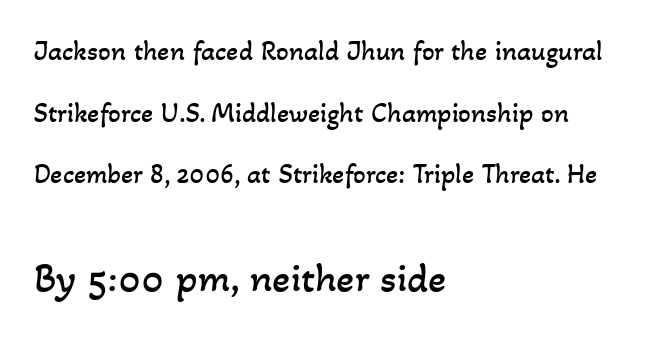
Varying glyph widths throughout — classic text-font behaviour. The lines are quadded left. Descender tails drop into unmarked territory. The font sits on the lighter half of the weight spectrum, regular included. How are the letters spaced? Ordinarily, with no added tracking. Two sizes are in play, and the larger belongs to the second block.
